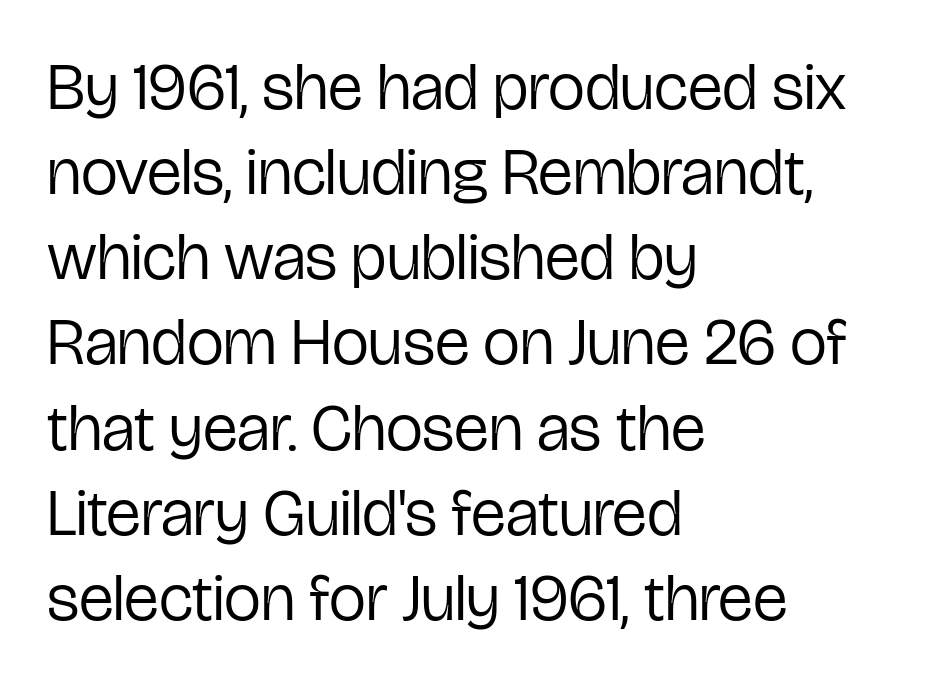
The image shows 66 px regular-weight, condensed sans-serif type, upright; set left-aligned, normal line spacing (1.29x), normal letter spacing, not underlined; low stroke contrast and a medium x-height.
